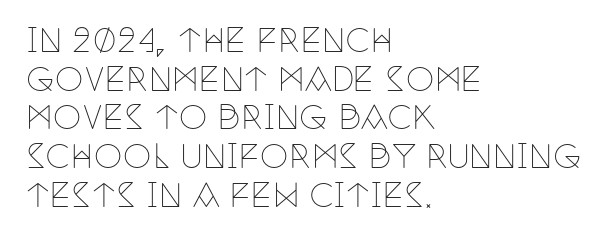
The letterforms sit shoulder to shoulder at normal distance. The space beneath each line is pristine and unruled. When letters stand straight like this, we call the style roman or upright. Each letter keeps its own natural width here, so spacing adapts to shape.
